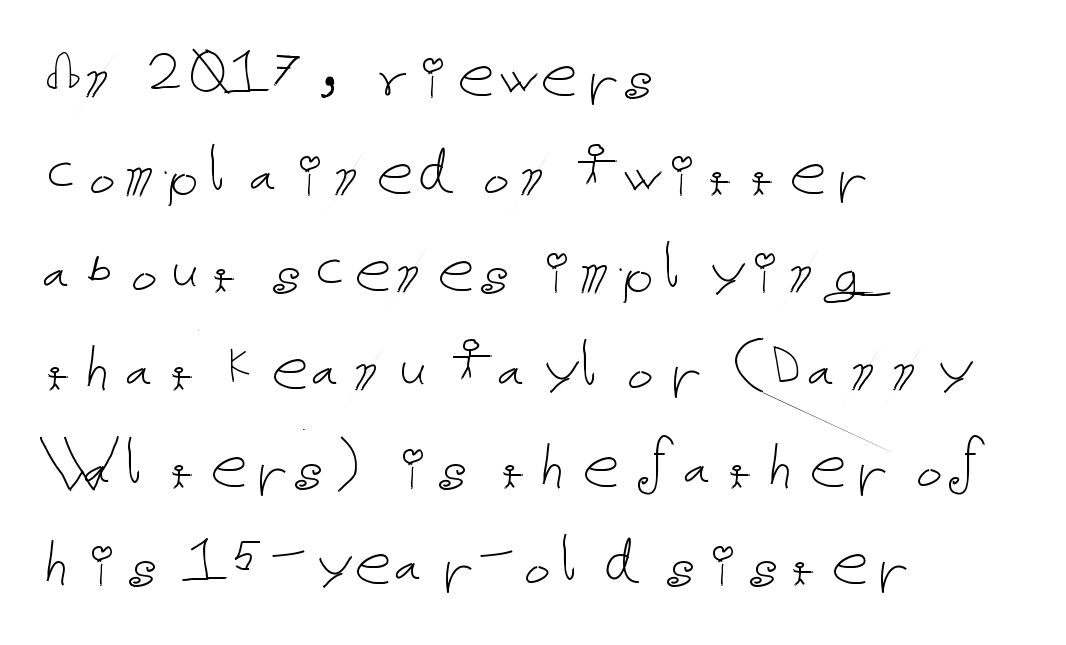
Q: Is the text bold? A: No.
Q: Is the text italic (slanted)? A: No, it is upright.
Q: Is the text underlined? A: No.
Q: How is the paragraph aligned? A: Left-aligned.
Q: Is the spacing between letters normal or unusually wide? A: Normal.
Q: Is the spacing between lines tight, normal or loose? A: Normal.
Q: Width (condensed, normal, or wide)? A: Normal.
Q: Stroke contrast? A: Low.
Q: x-height? A: Medium.
